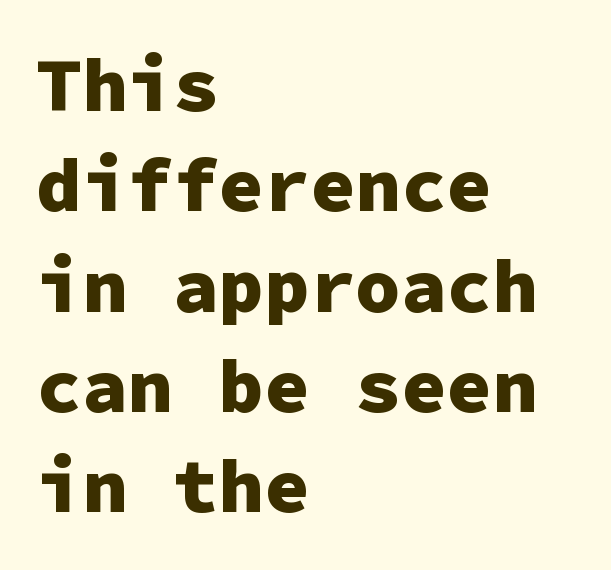
The image shows 76 px heavy sans-serif type, upright, monospaced; set left-aligned, normal line spacing (1.32x), normal letter spacing, not underlined; low stroke contrast and a medium x-height.
